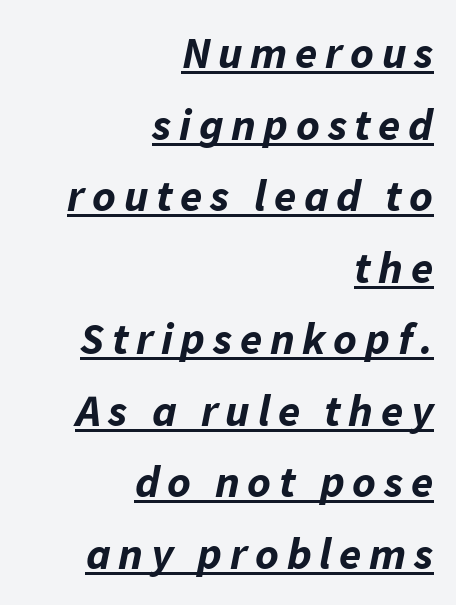
The image shows 45 px bold type, italic (leaning right); set right-aligned, normal line spacing (1.59x), underlined; low stroke contrast and a medium x-height.
